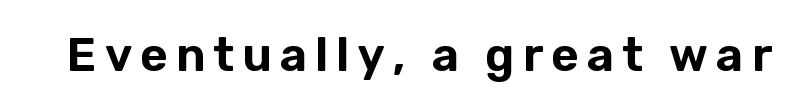
{"serif": "no", "italic": "no", "width": "normal", "stroke_contrast": "low", "x_height": "medium", "monospaced": "no", "underline": "no", "glyph_px": 47}
